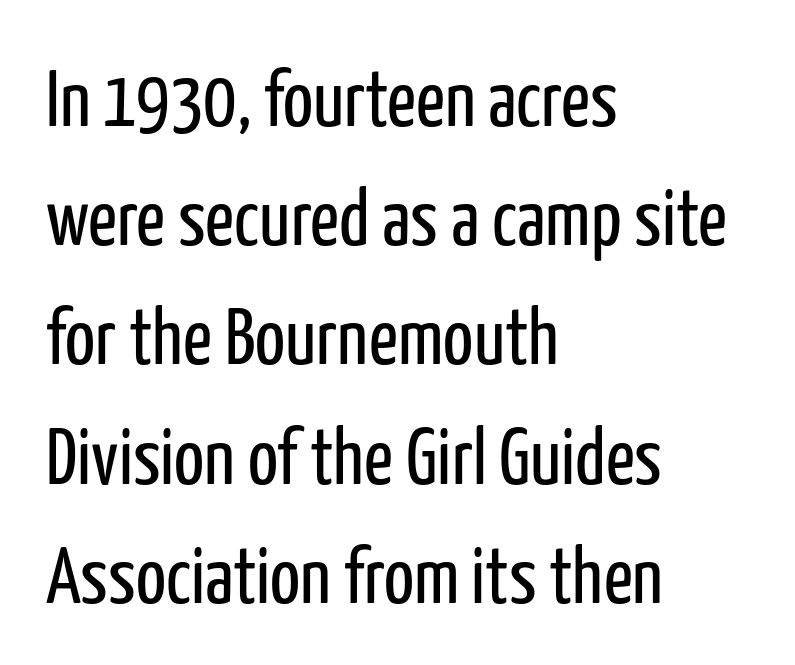
The image shows 80 px regular-weight, condensed sans-serif type, upright; set left-aligned, normal line spacing (1.49x), normal letter spacing, not underlined; low stroke contrast and a medium x-height.
